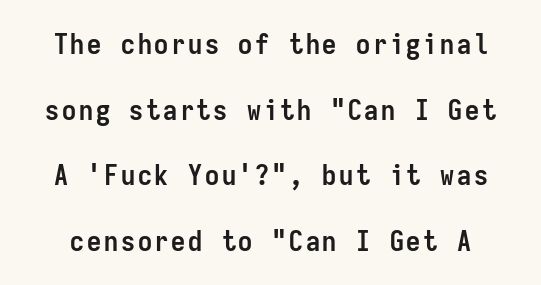
{"serif": "no", "italic": "no", "bold": "yes", "weight": "semibold", "width": "condensed", "stroke_contrast": "low", "x_height": "medium", "monospaced": "yes", "underline": "no", "line_spacing": "loose", "line_spacing_ratio": 2.34, "glyph_px": 28}
